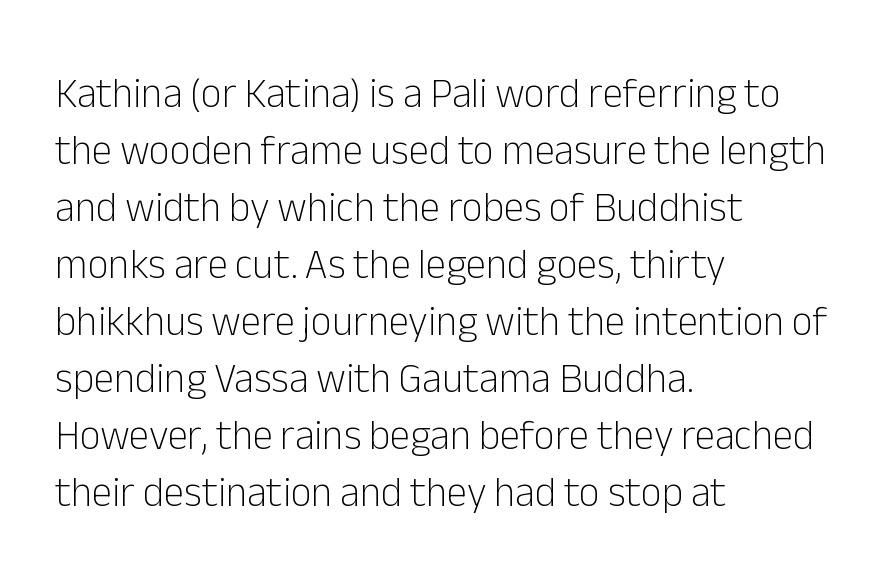
Q: Is the text bold? A: No.
Q: Is the text italic (slanted)? A: No, it is upright.
Q: Is the typeface a serif or a sans-serif typeface? A: Sans-serif.
Q: Is the text underlined? A: No.
Q: How is the paragraph aligned? A: Left-aligned.
Q: Is the spacing between letters normal or unusually wide? A: Normal.
Q: Is the spacing between lines tight, normal or loose? A: Normal.
Q: Width (condensed, normal, or wide)? A: Normal.
Q: Stroke contrast? A: Low.
Q: x-height? A: Medium.
Q: Monospaced? A: No.
